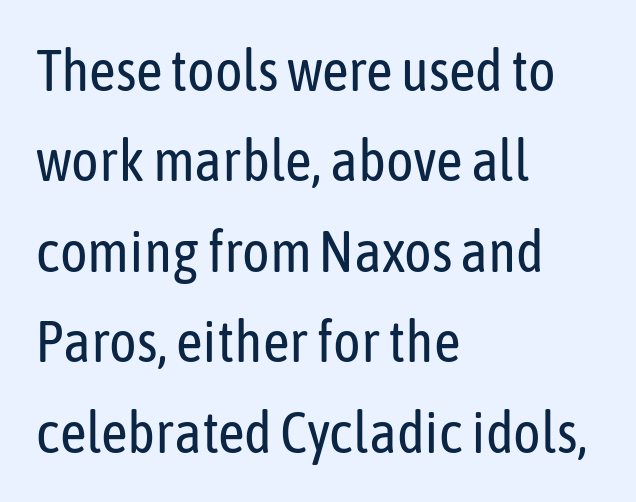
{"serif": "no", "italic": "no", "bold": "no", "weight": "regular", "width": "condensed", "stroke_contrast": "low", "x_height": "medium", "monospaced": "no", "underline": "no", "align": "left", "line_spacing": "normal", "line_spacing_ratio": 1.56, "letter_spacing": "normal", "letter_spacing_em": 0.0, "glyph_px": 58}
